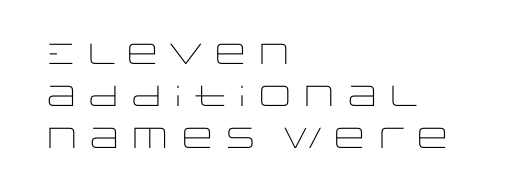
The image shows 29 px light, wide sans-serif type, upright; set left-aligned, normal line spacing (1.44x), normal letter spacing, not underlined; low stroke contrast and a large x-height.
